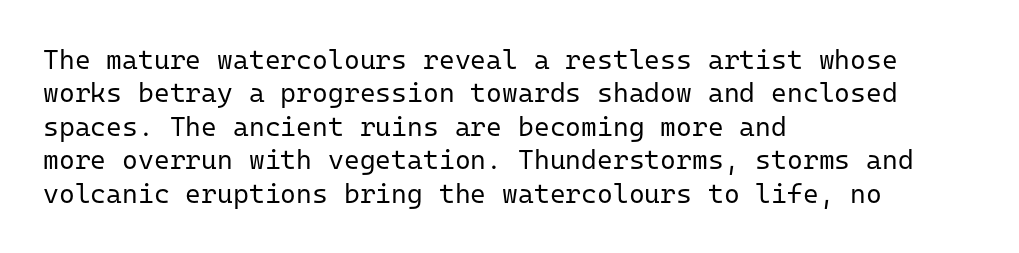
{"italic": "no", "bold": "no", "underline": "no", "align": "left", "line_spacing_ratio": 1.24, "letter_spacing": "normal", "letter_spacing_em": 0.0, "glyph_px": 27}
